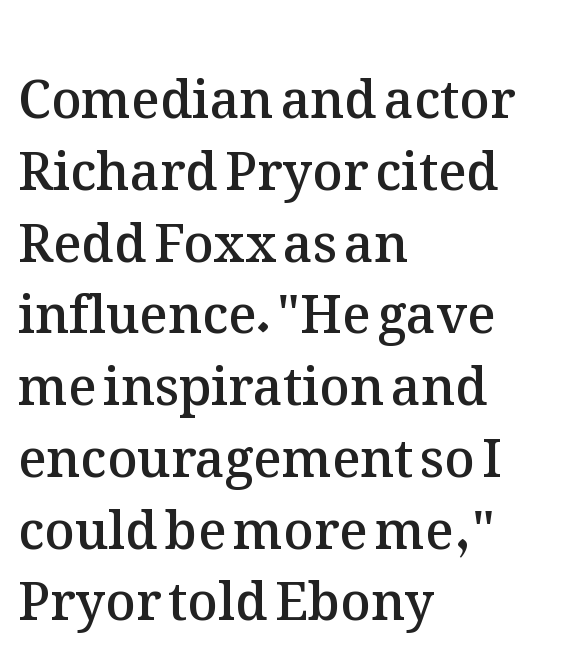
The image shows 52 px semibold type, upright; set left-aligned, normal line spacing (1.38x), normal letter spacing, not underlined; medium stroke contrast and a medium x-height.
